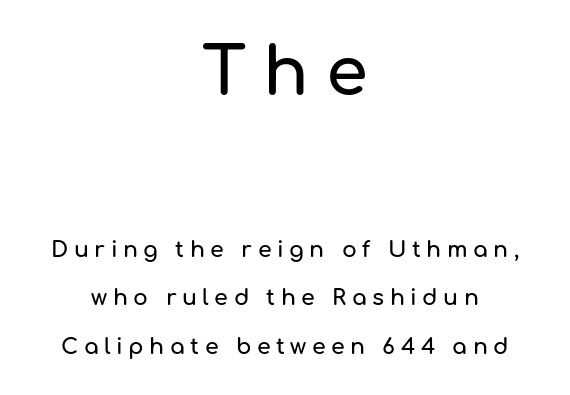
The paragraph shown floats in the horizontal middle. The font's upright variant was chosen for this text. The passage shown is typed in a proportional face where columns would drift. Type size steps down from the first block to the second. Students, observe: this is what heavily led, spacious text looks like. What kind of face is this? One without serifs — a sans.
